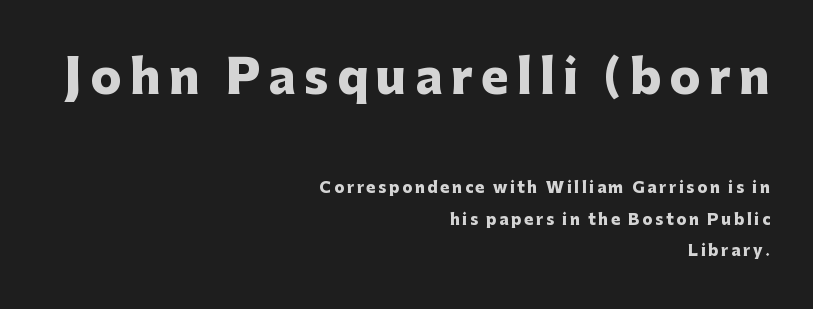
The image shows 46 px heavy sans-serif type, upright; set right-aligned, loose line spacing (2.1x), not underlined; the first (top) block is 3.07x larger; low stroke contrast and a medium x-height.
